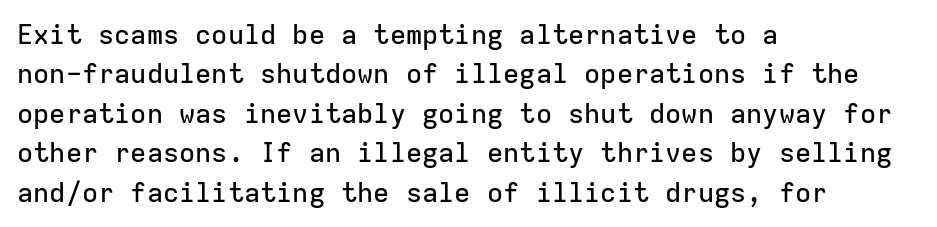
The image shows 27 px text type, upright; set left-aligned, normal line spacing (1.46x), normal letter spacing, not underlined.
